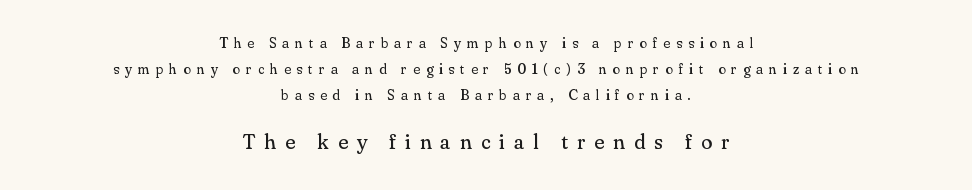
Q: Is the text bold? A: No.
Q: Is the text italic (slanted)? A: No, it is upright.
Q: Is the text underlined? A: No.
Q: How is the paragraph aligned? A: Centered.
Q: Is the spacing between letters normal or unusually wide? A: Unusually wide.
Q: Which block of text is set in a larger size, the first (top) or the second (bottom)? A: The second (bottom) one.
